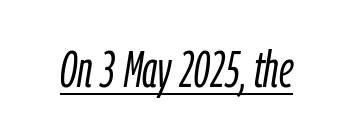
Q: Is the text bold? A: No.
Q: Is the text italic (slanted)? A: Yes, it leans right by about 9 degrees.
Q: Is the text underlined? A: Yes.
Q: Is the spacing between letters normal or unusually wide? A: Normal.
Q: Width (condensed, normal, or wide)? A: Condensed.
Q: Stroke contrast? A: Low.
Q: x-height? A: Medium.
Q: Monospaced? A: No.
